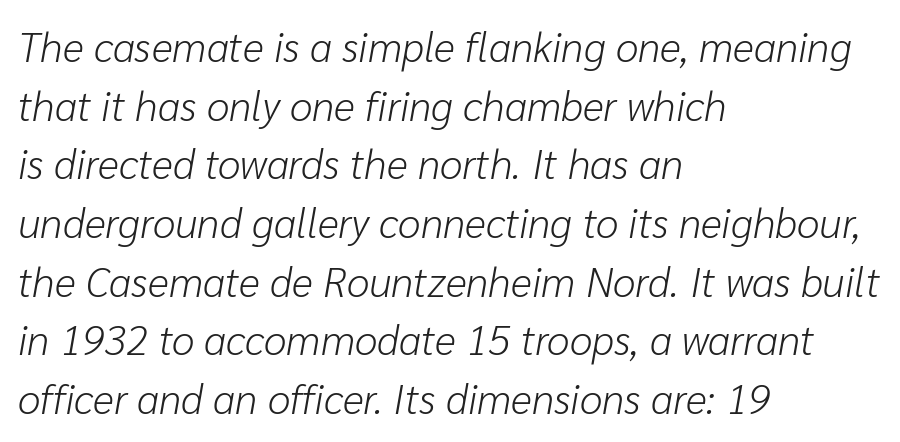
{"italic": "yes", "lean": "right", "slant_degrees": 10, "bold": "no", "weight": "light", "width": "normal", "stroke_contrast": "low", "x_height": "medium", "monospaced": "no", "underline": "no", "align": "left", "line_spacing": "normal", "line_spacing_ratio": 1.43, "letter_spacing": "normal", "letter_spacing_em": 0.0, "glyph_px": 41}
